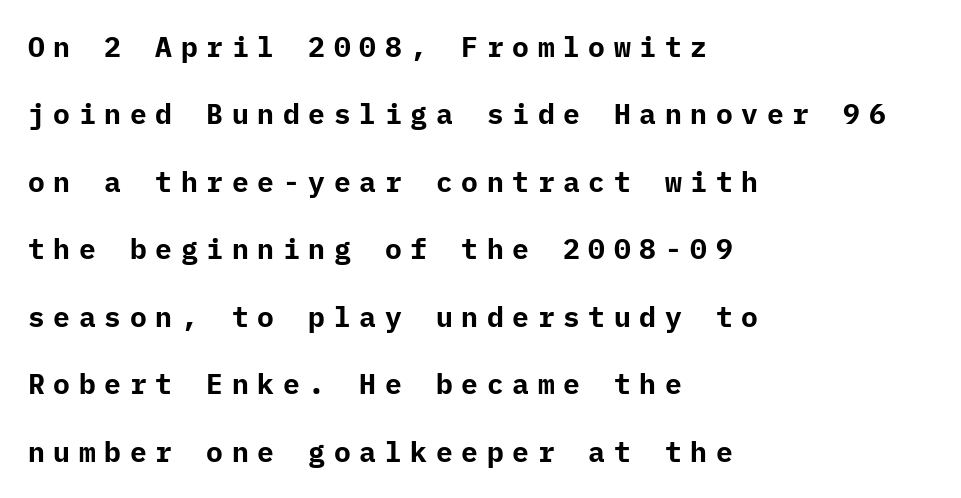
Letter spacing: wide. The space between consecutive lines is lavish. Short and long lines alike share a common starting point at left. Glance below the letters and you will spot only blank space. You can tell it's not italic because the verticals are truly vertical. Classification — sans serif.
